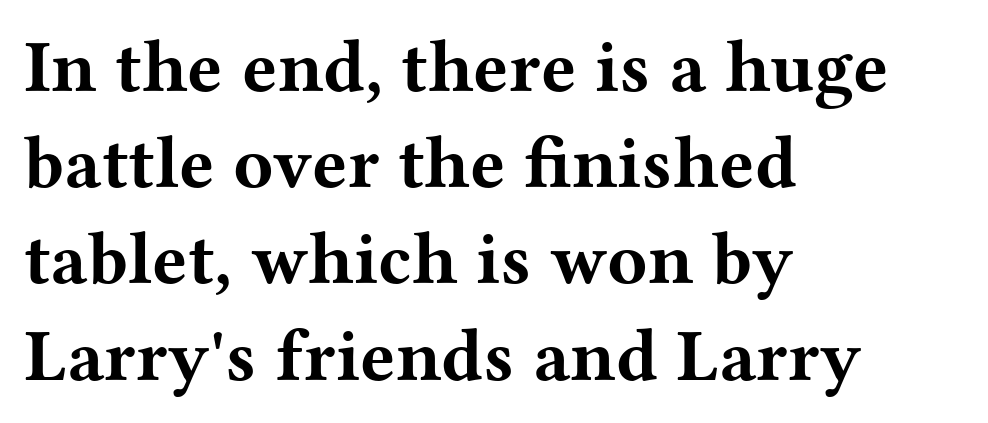
{"serif": "yes", "italic": "no", "bold": "yes", "weight": "bold", "width": "wide", "stroke_contrast": "medium", "x_height": "medium", "monospaced": "no", "underline": "no", "align": "left", "line_spacing": "normal", "line_spacing_ratio": 1.3, "letter_spacing": "normal", "letter_spacing_em": 0.0, "glyph_px": 74}
